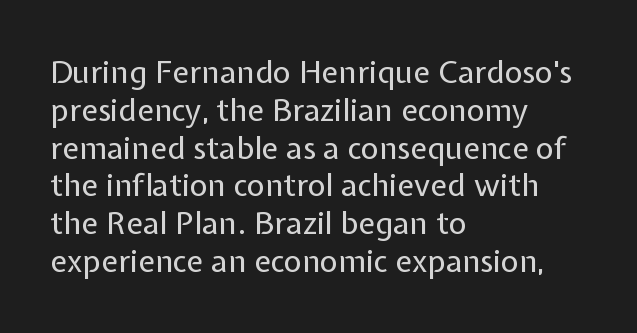
The image shows 31 px regular-weight sans-serif type, upright; set left-aligned, line spacing 1.22x, normal letter spacing, not underlined; low stroke contrast and a medium x-height.
